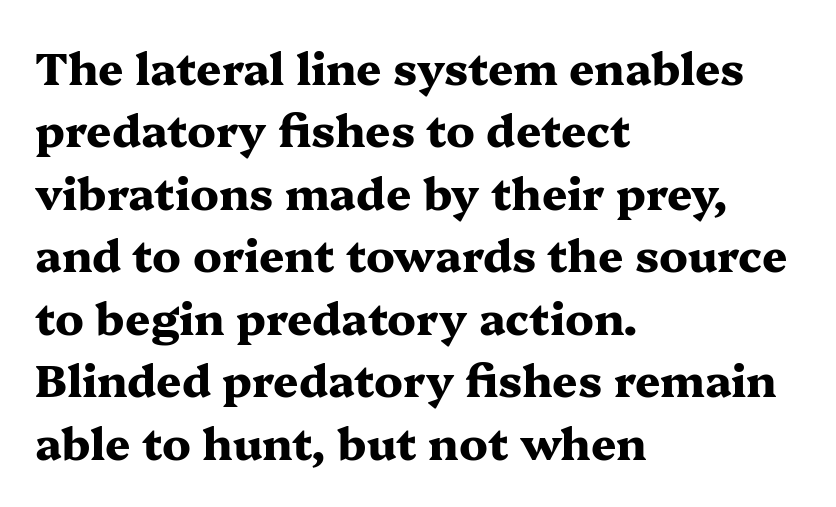
The image shows 44 px heavy, wide serif type, upright; set left-aligned, normal line spacing (1.42x), normal letter spacing, not underlined; medium stroke contrast and a medium x-height.
